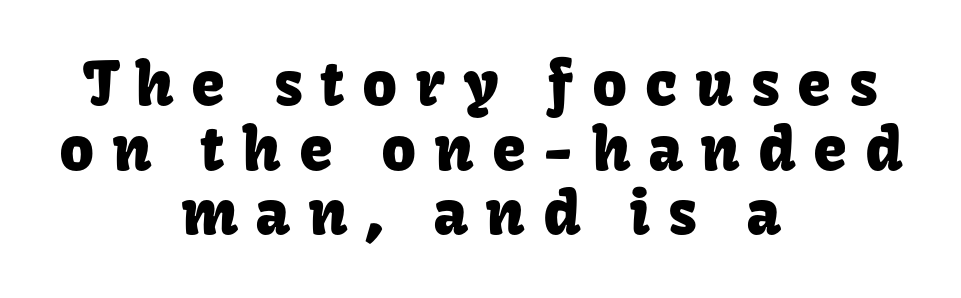
Q: Is the text italic (slanted)? A: No, it is upright.
Q: Is the typeface a serif or a sans-serif typeface? A: Sans-serif.
Q: Is the text underlined? A: No.
Q: How is the paragraph aligned? A: Centered.
Q: Is the spacing between letters normal or unusually wide? A: Unusually wide.
Q: Is the spacing between lines tight, normal or loose? A: Tight.
Q: Width (condensed, normal, or wide)? A: Normal.
Q: Stroke contrast? A: Low.
Q: x-height? A: Medium.
Q: Monospaced? A: No.
